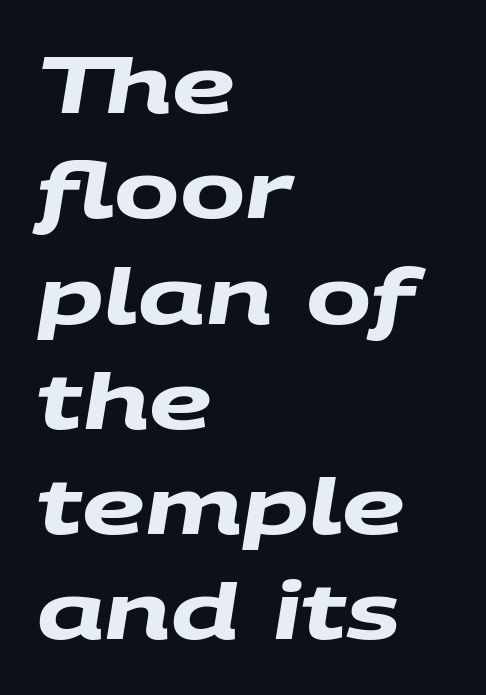
Q: Is the text bold? A: Yes.
Q: Is the typeface a serif or a sans-serif typeface? A: Sans-serif.
Q: Is the text underlined? A: No.
Q: How is the paragraph aligned? A: Left-aligned.
Q: Is the spacing between letters normal or unusually wide? A: Normal.
Q: Is the spacing between lines tight, normal or loose? A: Normal.
Q: Width (condensed, normal, or wide)? A: Wide.
Q: Stroke contrast? A: Medium.
Q: x-height? A: Large.
Q: Monospaced? A: No.
